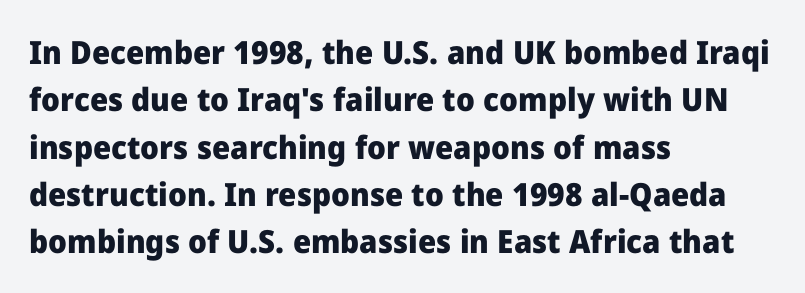
{"serif": "no", "italic": "no", "bold": "yes", "weight": "heavy", "width": "normal", "stroke_contrast": "low", "x_height": "medium", "monospaced": "no", "underline": "no", "align": "left", "line_spacing": "normal", "line_spacing_ratio": 1.48, "letter_spacing": "normal", "letter_spacing_em": 0.0, "glyph_px": 32}
